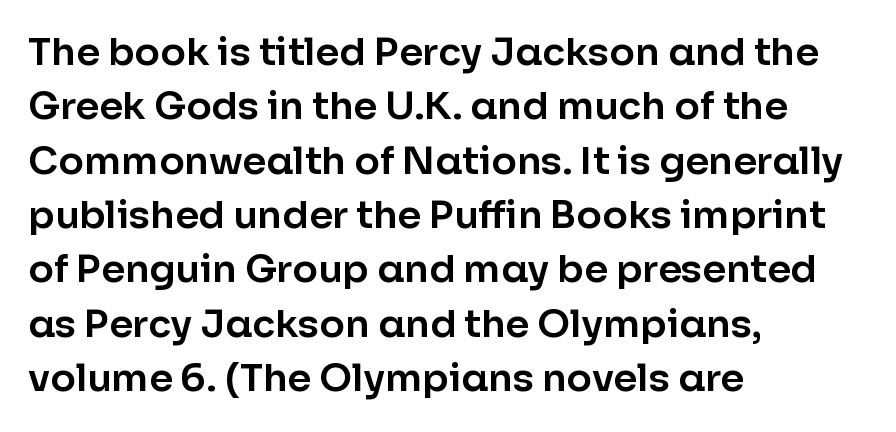
{"serif": "no", "italic": "no", "width": "normal", "stroke_contrast": "low", "x_height": "medium", "monospaced": "no", "underline": "no", "align": "left", "line_spacing": "normal", "line_spacing_ratio": 1.43, "letter_spacing": "normal", "letter_spacing_em": 0.0, "glyph_px": 38}
